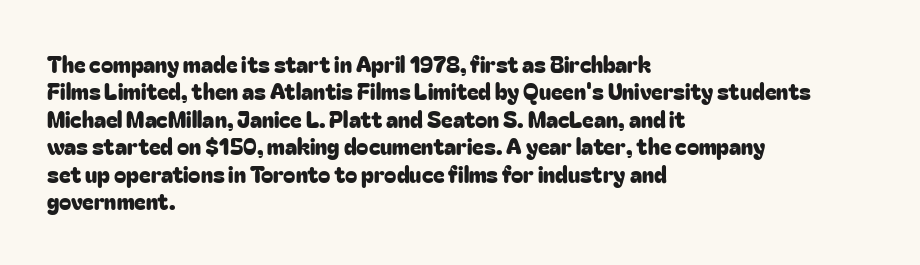
Letter spacing: default. Words float on clear page, feet unadorned. Every stem runs plumb, perpendicular to the baseline. Is there much room between lines? A standard amount, neither cramped nor airy. Reading down the block, your eye returns to a fixed left position each line.
